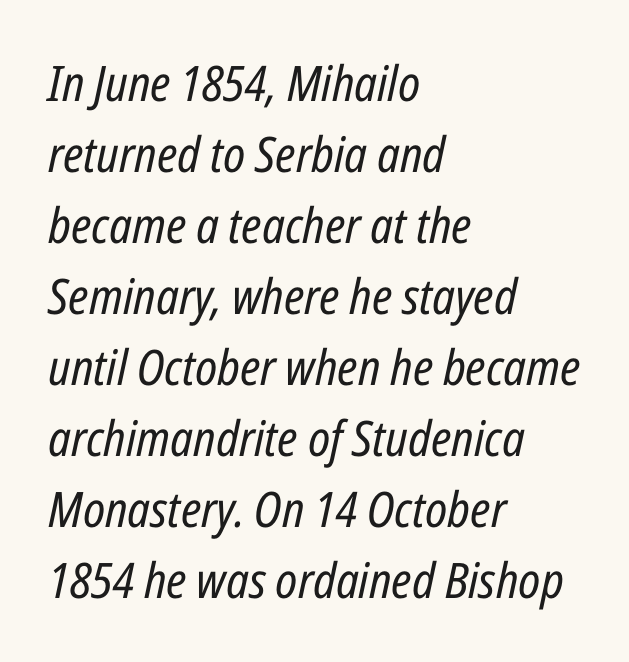
{"italic": "yes", "lean": "right", "slant_degrees": 12, "bold": "no", "weight": "regular", "width": "condensed", "stroke_contrast": "low", "x_height": "medium", "monospaced": "no", "underline": "no", "align": "left", "line_spacing": "normal", "line_spacing_ratio": 1.45, "letter_spacing": "normal", "letter_spacing_em": 0.0, "glyph_px": 49}
